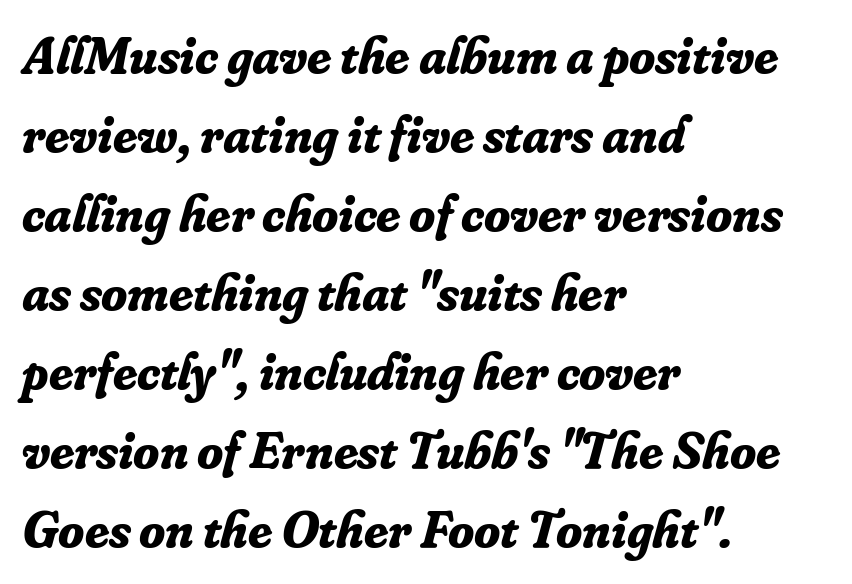
The image shows 53 px bold serif type, italic (leaning right); set left-aligned, normal line spacing (1.49x), normal letter spacing, not underlined; low stroke contrast and a small x-height.
